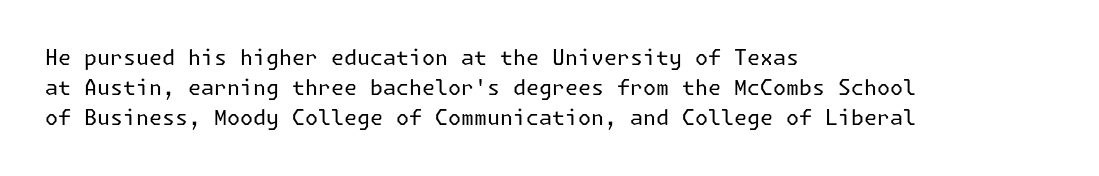
Regarding leading, the lines here are spaced in the standard way. Underline: absent. A classic flush-left, rag-right setting is used for this passage. Every character sits straight up, as roman type does.
